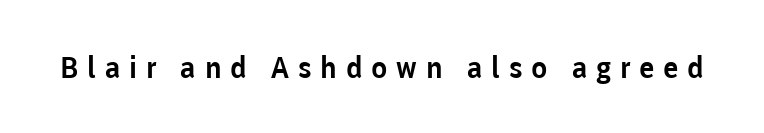
The image shows 30 px sans-serif type, upright; set unusually wide letter spacing (+0.29 em), not underlined; low stroke contrast and a medium x-height.
